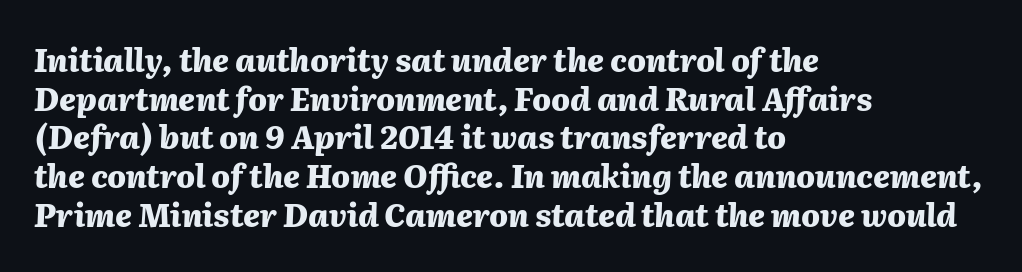
Observe the lean: these are italic letterforms. Is the type bold? Yes — the strokes are clearly thick and heavy. Reading down the block, your eye returns to a fixed left position each line. Each new line begins a customary step beneath the previous one.
